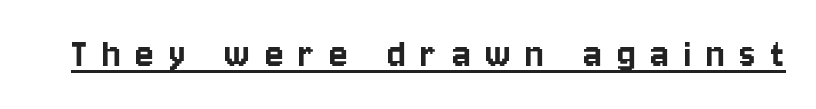
The axis of the letterforms is exactly vertical. The sample's only ornament is a line tracing under the words. Look at the tracking — it's clearly loosened, letters drifting apart. You can tell from the bare stems that sans-serif type was used. Varying glyph widths throughout — classic text-font behaviour.
